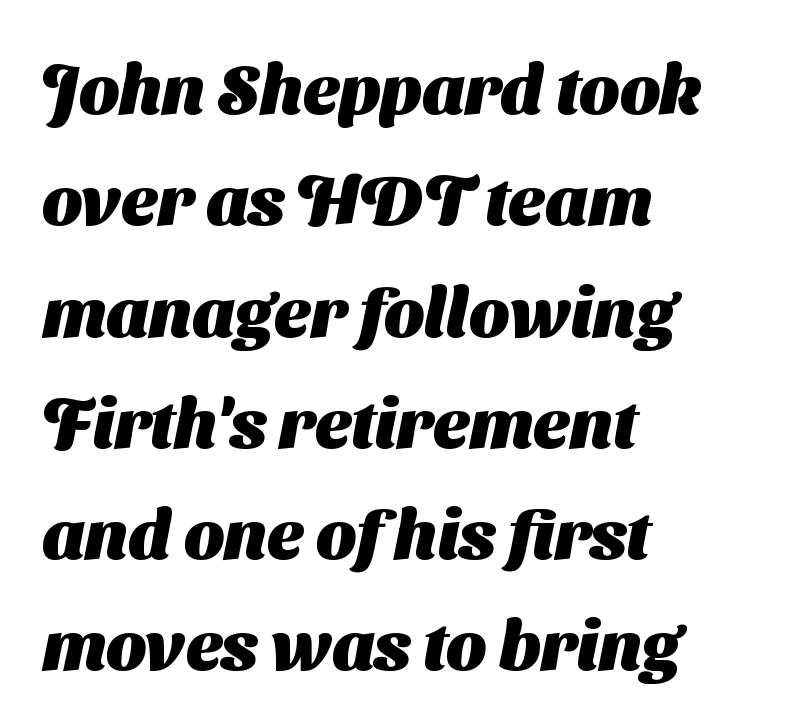
Q: Is the text bold? A: Yes.
Q: Is the typeface a serif or a sans-serif typeface? A: Sans-serif.
Q: Is the text underlined? A: No.
Q: How is the paragraph aligned? A: Left-aligned.
Q: Is the spacing between letters normal or unusually wide? A: Normal.
Q: Is the spacing between lines tight, normal or loose? A: Normal.
Q: Width (condensed, normal, or wide)? A: Normal.
Q: Stroke contrast? A: Medium.
Q: x-height? A: Medium.
Q: Monospaced? A: No.
